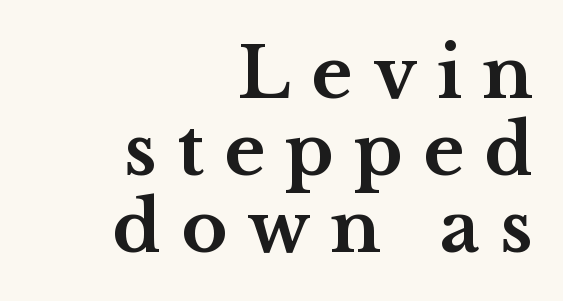
{"serif": "yes", "italic": "no", "bold": "yes", "weight": "bold", "width": "wide", "stroke_contrast": "medium", "x_height": "medium", "monospaced": "no", "underline": "no", "align": "right", "line_spacing": "tight", "line_spacing_ratio": 1.1, "letter_spacing": "wide", "letter_spacing_em": 0.29, "glyph_px": 70}
